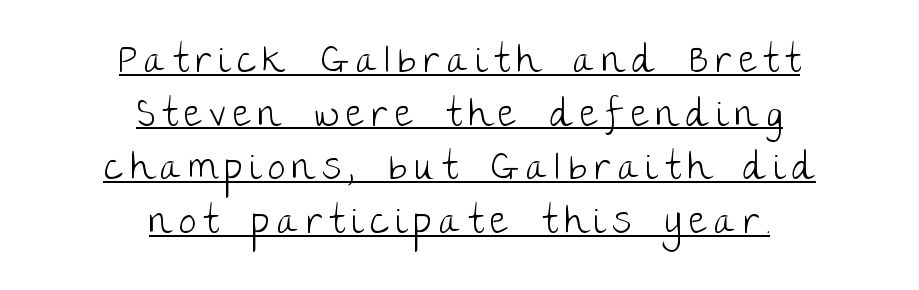
A typesetter would call this leading conventional body-copy spacing. Rendered with straight, roman letterforms. The letters look calm and open, with moderate or lighter stems. You can tell from the bare stems that sans-serif type was used. Horizontal alignment here is central, giving a formal, balanced look.
